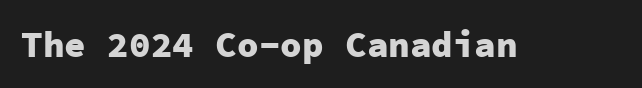
Q: Is the text bold? A: Yes.
Q: Is the text italic (slanted)? A: No, it is upright.
Q: Is the typeface a serif or a sans-serif typeface? A: Sans-serif.
Q: Is the text underlined? A: No.
Q: Is the spacing between letters normal or unusually wide? A: Normal.
Q: Width (condensed, normal, or wide)? A: Normal.
Q: Stroke contrast? A: Low.
Q: x-height? A: Medium.
Q: Monospaced? A: Yes.
